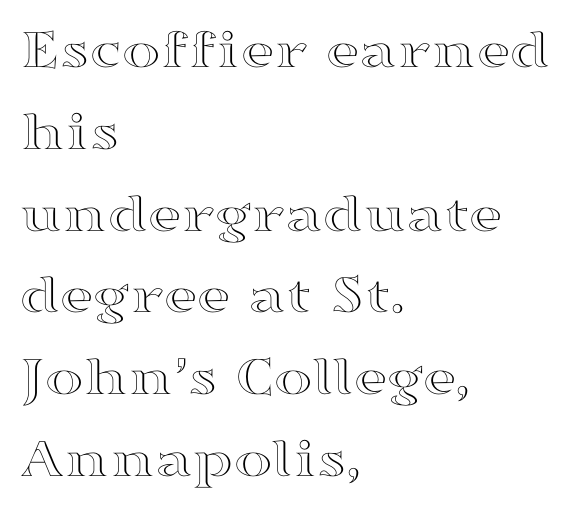
The image shows 58 px wide type, upright; set left-aligned, normal line spacing (1.41x), normal letter spacing, not underlined; a medium x-height.
